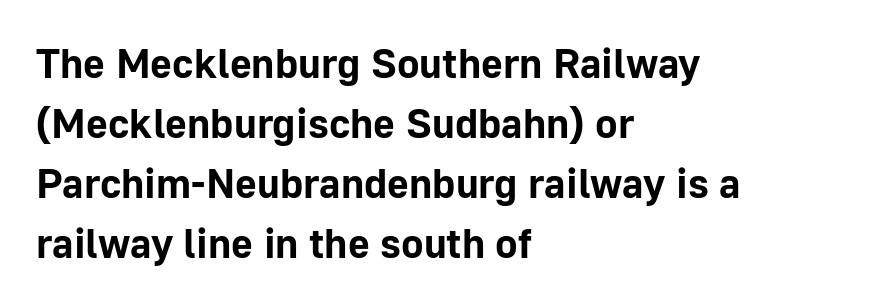
{"serif": "no", "italic": "no", "bold": "yes", "weight": "bold", "width": "normal", "stroke_contrast": "low", "x_height": "medium", "monospaced": "no", "underline": "no", "align": "left", "line_spacing": "normal", "line_spacing_ratio": 1.43, "letter_spacing": "normal", "letter_spacing_em": 0.0, "glyph_px": 42}
